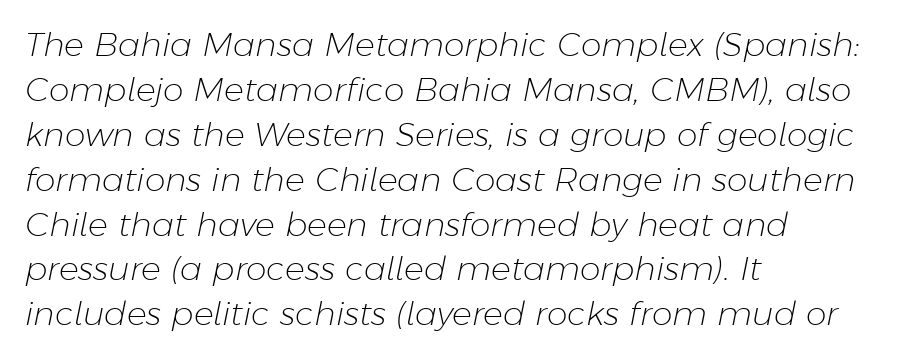
The rendering uses natural spacing where letterforms have individual widths. A light-to-regular cut is what we see here. Underline: absent. Does extra space separate the letters? No, they use regular spacing. This sample uses an oblique cut, with every glyph tilted off the vertical. Is the block centered? No — it sits flush against the left margin.
